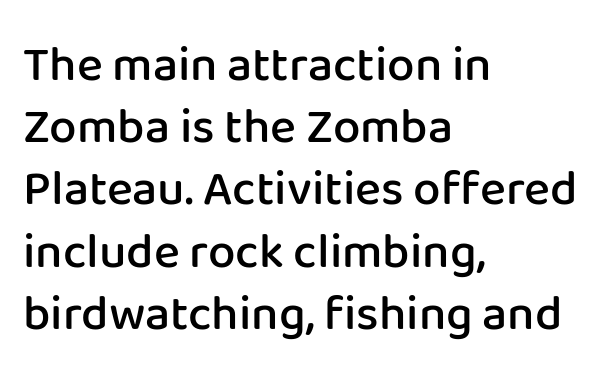
{"serif": "no", "italic": "no", "bold": "semi", "weight": "semibold", "width": "normal", "stroke_contrast": "low", "x_height": "medium", "monospaced": "no", "underline": "no", "align": "left", "line_spacing": "normal", "line_spacing_ratio": 1.27, "letter_spacing": "normal", "letter_spacing_em": 0.0, "glyph_px": 49}
